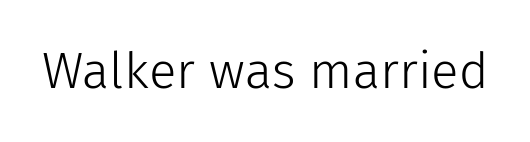
The image shows 51 px light sans-serif type, upright; set normal letter spacing, not underlined; low stroke contrast and a medium x-height.
